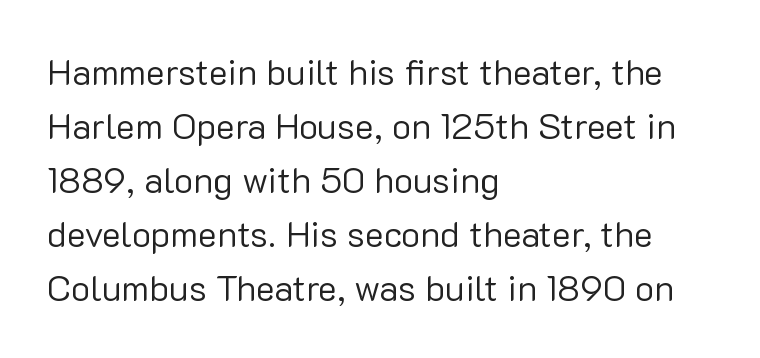
The image shows 36 px regular-weight sans-serif type, upright; set left-aligned, normal line spacing (1.5x), normal letter spacing, not underlined; low stroke contrast and a medium x-height.
